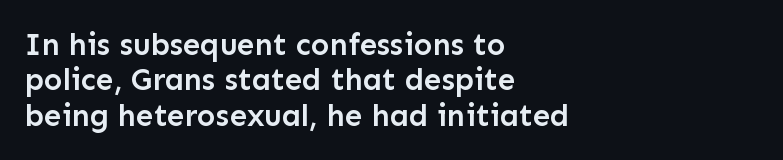
{"serif": "no", "italic": "no", "bold": "semi", "weight": "semibold", "width": "normal", "stroke_contrast": "low", "x_height": "medium", "monospaced": "no", "underline": "no", "align": "left", "line_spacing": "tight", "line_spacing_ratio": 1.14, "letter_spacing": "normal", "letter_spacing_em": 0.0, "glyph_px": 31}
